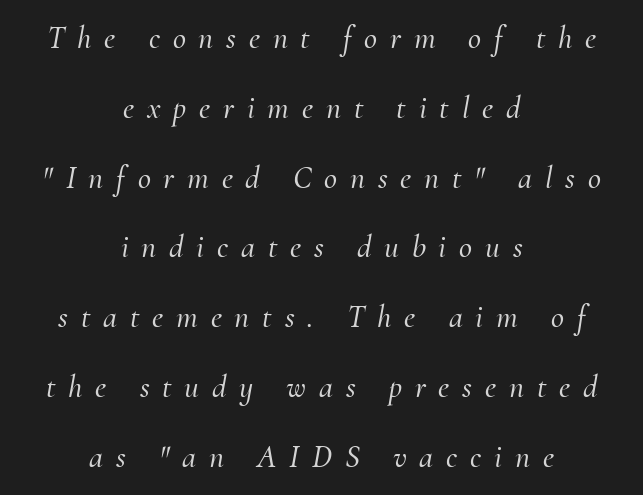
You could not count columns in this text — the font is proportionally spaced. There's an unmistakable incline to the writing here. Every row of glyphs is offset so its center matches the block's center. The gap between lines stays unmarked. Caption: expanded tracking, letters set apart.
